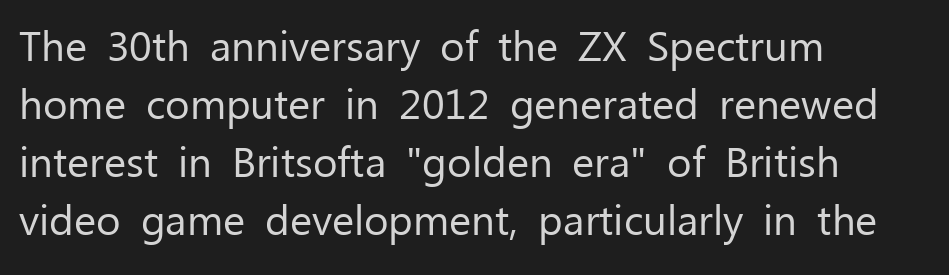
Horizontal alignment here is leftward, the default for most running prose. Each new line begins a customary step beneath the previous one. Notice how the stems are strictly vertical — no italics here. Note the varied advance widths — an 'i' is clearly narrower than an 'm'. This sample uses a sans-serif face.
